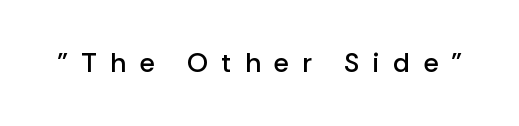
Q: Is the text bold? A: Semi-bold.
Q: Is the text italic (slanted)? A: No, it is upright.
Q: Is the text underlined? A: No.
Q: Is the spacing between letters normal or unusually wide? A: Unusually wide.
